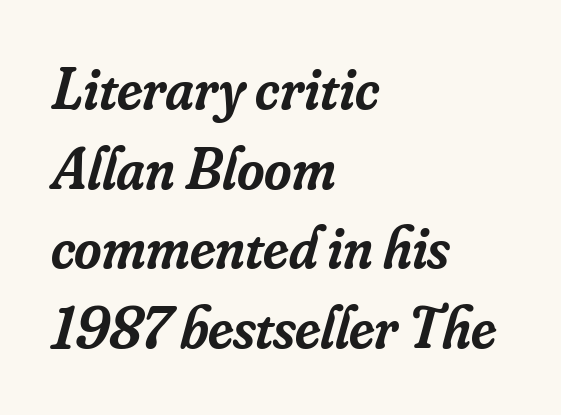
Q: Is the text bold? A: Semi-bold.
Q: Is the text italic (slanted)? A: Yes, it leans right by about 16 degrees.
Q: Is the typeface a serif or a sans-serif typeface? A: Serif.
Q: Is the text underlined? A: No.
Q: How is the paragraph aligned? A: Left-aligned.
Q: Is the spacing between letters normal or unusually wide? A: Normal.
Q: Is the spacing between lines tight, normal or loose? A: Normal.
Q: Width (condensed, normal, or wide)? A: Normal.
Q: Stroke contrast? A: Low.
Q: x-height? A: Small.
Q: Monospaced? A: No.
